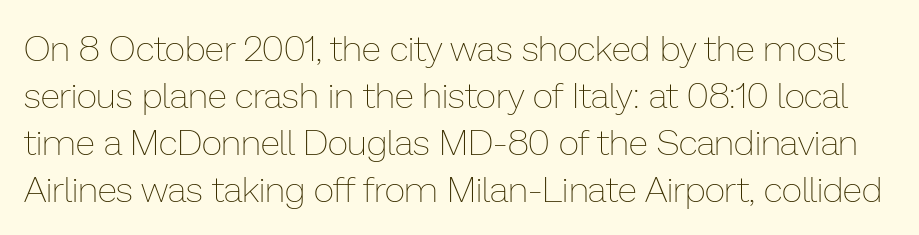
The image shows 36 px thin type, upright; set normal line spacing (1.31x), normal letter spacing, not underlined; low stroke contrast and a medium x-height.
